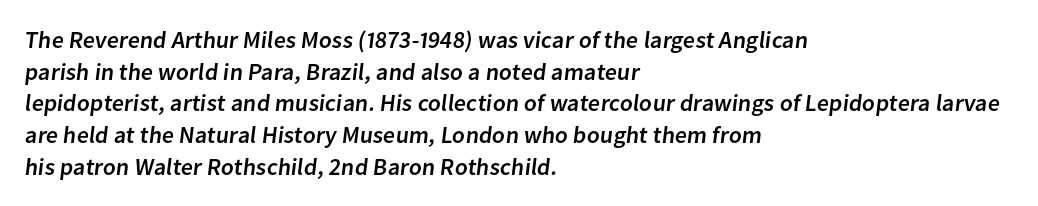
{"underline": "no", "align": "left", "line_spacing": "normal", "line_spacing_ratio": 1.32, "letter_spacing": "normal", "letter_spacing_em": 0.0, "glyph_px": 24}
